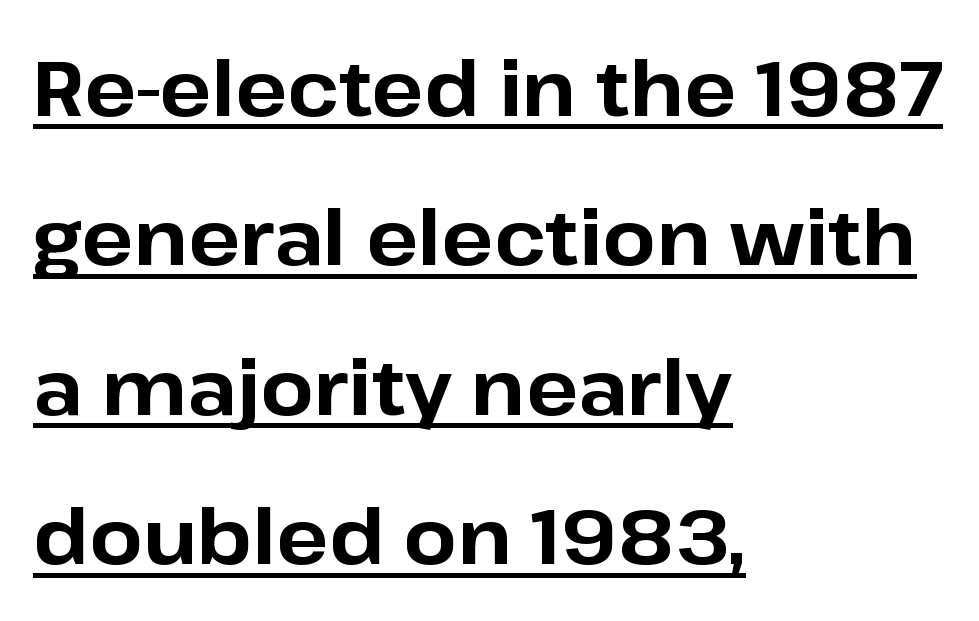
Q: Is the text bold? A: Yes.
Q: Is the text italic (slanted)? A: No, it is upright.
Q: Is the typeface a serif or a sans-serif typeface? A: Sans-serif.
Q: Is the text underlined? A: Yes.
Q: How is the paragraph aligned? A: Left-aligned.
Q: Is the spacing between letters normal or unusually wide? A: Normal.
Q: Is the spacing between lines tight, normal or loose? A: Loose.
Q: Width (condensed, normal, or wide)? A: Normal.
Q: Stroke contrast? A: Low.
Q: x-height? A: Medium.
Q: Monospaced? A: No.
